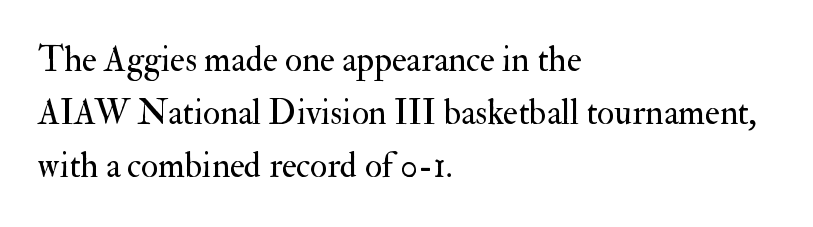
The image shows 35 px regular-weight serif type, upright; set left-aligned, normal line spacing (1.52x), normal letter spacing, not underlined; medium stroke contrast and a small x-height.
